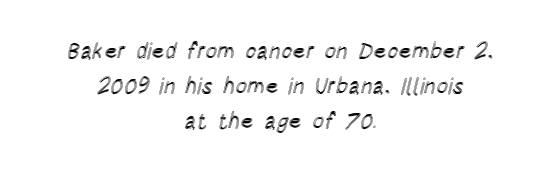
The image shows 22 px text type; set centered, normal line spacing (1.58x), normal letter spacing, not underlined.
